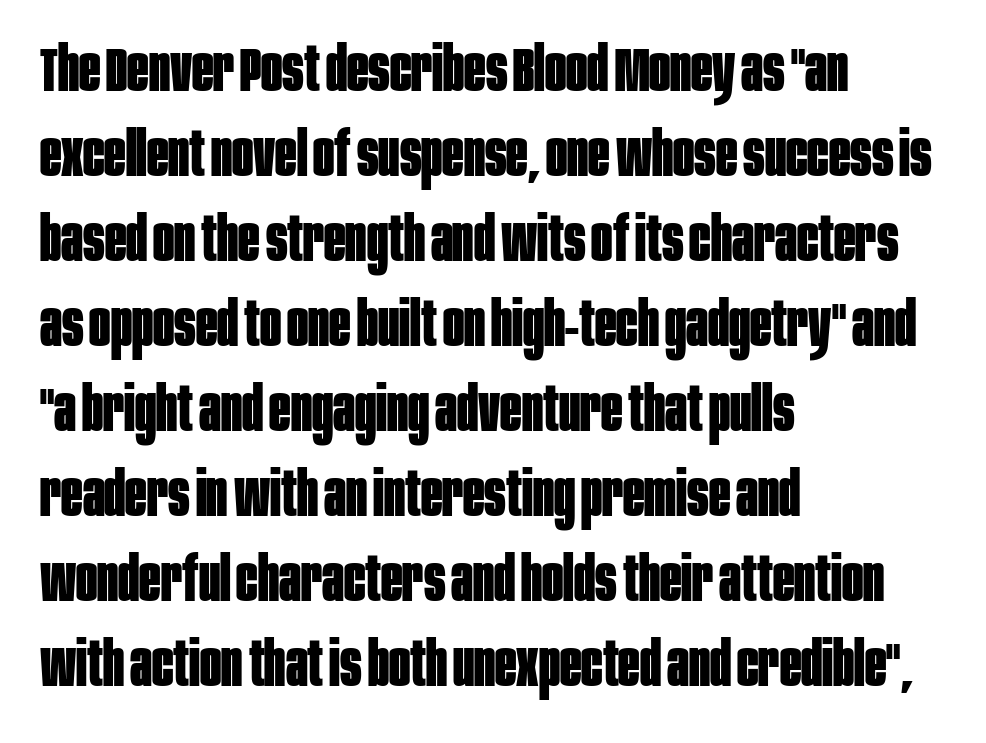
Q: Is the text bold? A: Yes.
Q: Is the text italic (slanted)? A: No, it is upright.
Q: Is the typeface a serif or a sans-serif typeface? A: Sans-serif.
Q: Is the text underlined? A: No.
Q: How is the paragraph aligned? A: Left-aligned.
Q: Is the spacing between letters normal or unusually wide? A: Normal.
Q: Is the spacing between lines tight, normal or loose? A: Normal.
Q: Width (condensed, normal, or wide)? A: Condensed.
Q: Stroke contrast? A: Low.
Q: x-height? A: Large.
Q: Monospaced? A: No.
